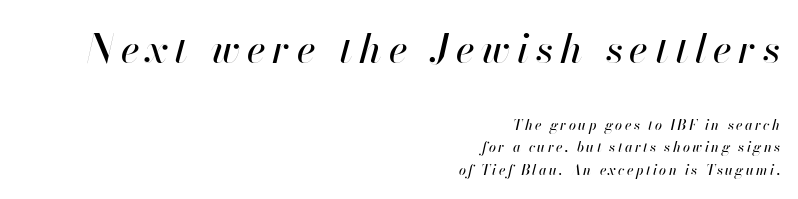
The image shows 40 px text type, italic (leaning right); set right-aligned, normal line spacing (1.6x), not underlined; the first (top) block is 2.86x larger; high stroke contrast and a small x-height.
